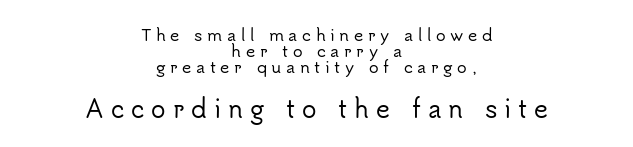
{"italic": "no", "underline": "no", "align": "center", "line_spacing": "tight", "line_spacing_ratio": 1.01, "letter_spacing": "wide", "letter_spacing_em": 0.29, "larger_block": "second", "size_ratio": 1.5, "glyph_px": 24}
